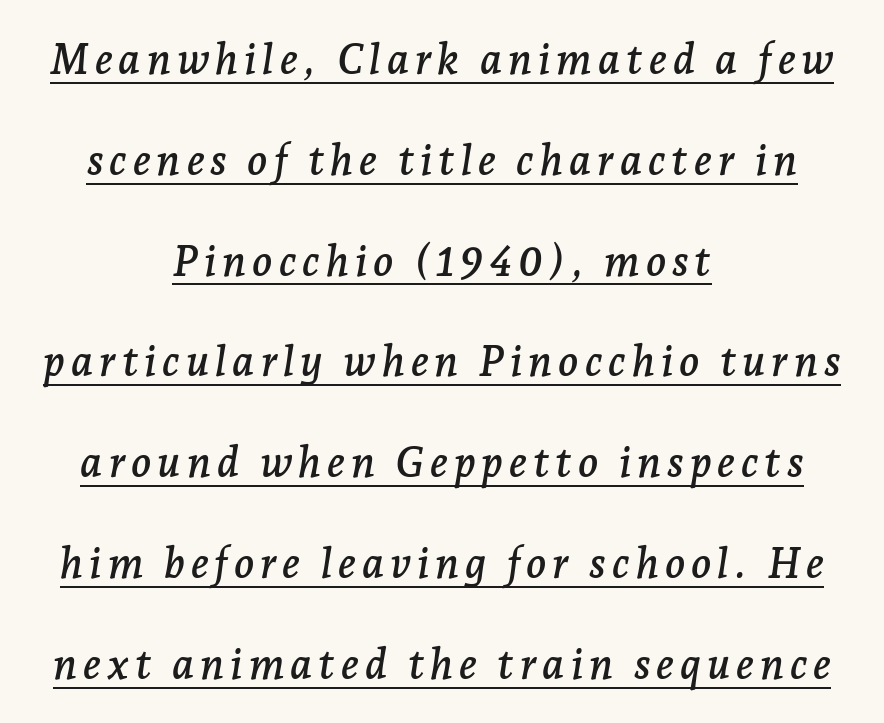
The rendering uses the underline text-decoration. The passage shown is typeset with a serif family. The compositor balanced each line on the midline. Rows of type keep a wide berth in the vertical direction.
